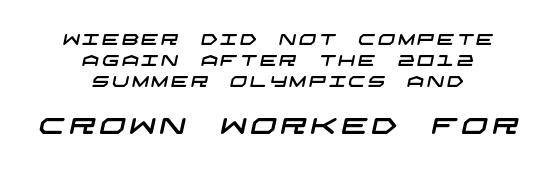
{"underline": "no", "align": "center", "line_spacing": "normal", "line_spacing_ratio": 1.41, "larger_block": "second", "size_ratio": 1.53, "glyph_px": 23}
